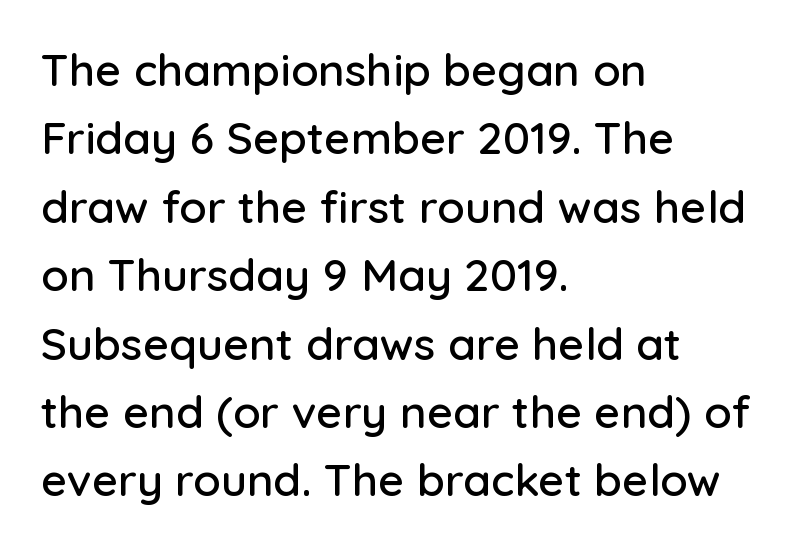
The image shows 45 px sans-serif type, upright; set left-aligned, normal line spacing (1.52x), normal letter spacing, not underlined; low stroke contrast and a medium x-height.
